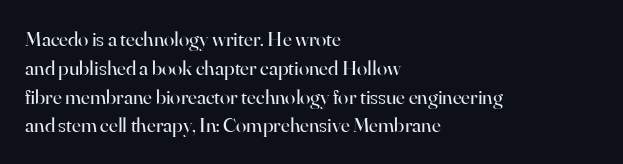
The image shows 21 px text type, upright; set left-aligned, normal line spacing (1.37x), normal letter spacing, not underlined.
